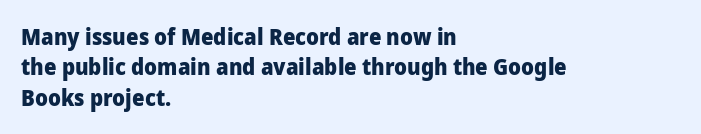
Q: Is the text bold? A: Yes.
Q: Is the text italic (slanted)? A: No, it is upright.
Q: Is the text underlined? A: No.
Q: How is the paragraph aligned? A: Left-aligned.
Q: Is the spacing between letters normal or unusually wide? A: Normal.
Q: Is the spacing between lines tight, normal or loose? A: Normal.
